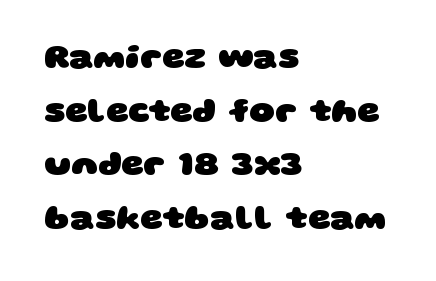
Q: Is the text bold? A: Yes.
Q: Is the typeface a serif or a sans-serif typeface? A: Sans-serif.
Q: Is the text underlined? A: No.
Q: How is the paragraph aligned? A: Left-aligned.
Q: Is the spacing between letters normal or unusually wide? A: Normal.
Q: Is the spacing between lines tight, normal or loose? A: Normal.
Q: Width (condensed, normal, or wide)? A: Wide.
Q: Stroke contrast? A: Low.
Q: x-height? A: Large.
Q: Monospaced? A: No.
